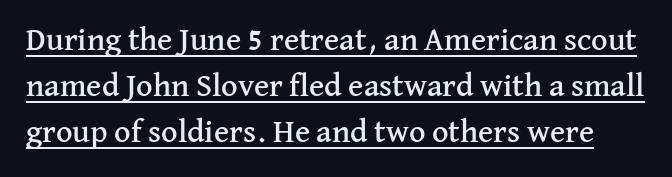
The image shows 32 px serif type, upright; set normal line spacing (1.44x), normal letter spacing, underlined; medium stroke contrast and a medium x-height.
